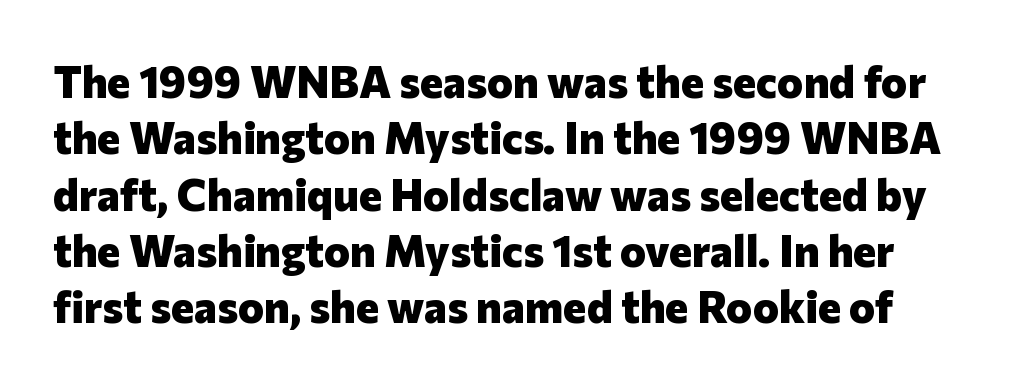
Q: Is the text bold? A: Yes.
Q: Is the text italic (slanted)? A: No, it is upright.
Q: Is the typeface a serif or a sans-serif typeface? A: Sans-serif.
Q: Is the text underlined? A: No.
Q: Is the spacing between letters normal or unusually wide? A: Normal.
Q: Is the spacing between lines tight, normal or loose? A: Normal.
Q: Width (condensed, normal, or wide)? A: Normal.
Q: Stroke contrast? A: Low.
Q: x-height? A: Medium.
Q: Monospaced? A: No.
